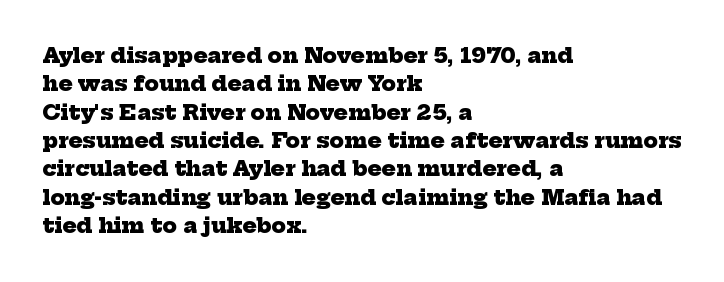
The image shows 21 px bold type; set left-aligned, normal line spacing (1.35x), normal letter spacing, not underlined.
